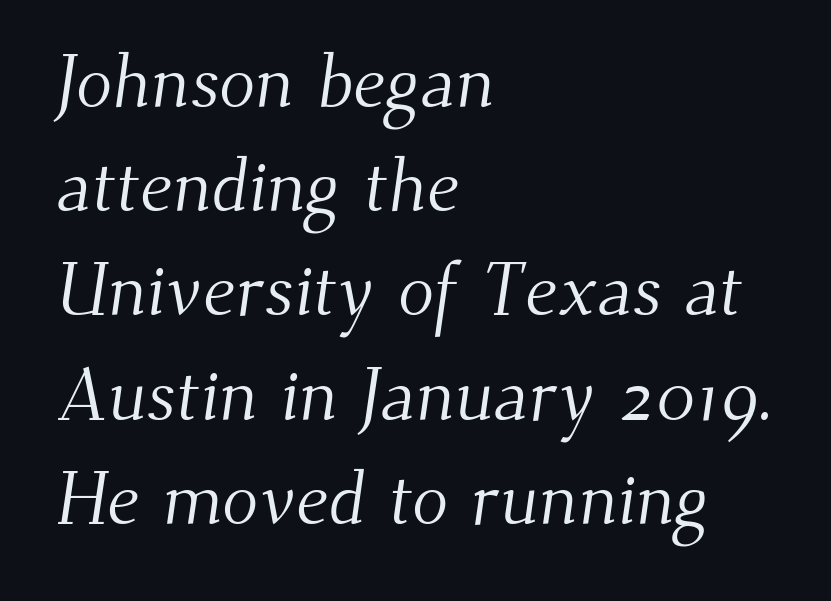
The image shows 75 px light serif type; set left-aligned, normal line spacing (1.39x), normal letter spacing, not underlined; medium stroke contrast and a small x-height.
